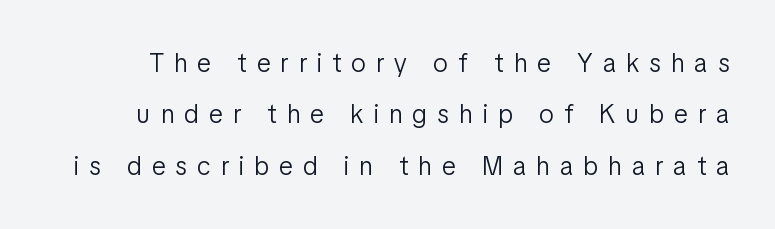
{"italic": "no", "bold": "no", "underline": "no", "line_spacing": "loose", "line_spacing_ratio": 1.98, "letter_spacing": "wide", "letter_spacing_em": 0.4, "glyph_px": 26}
